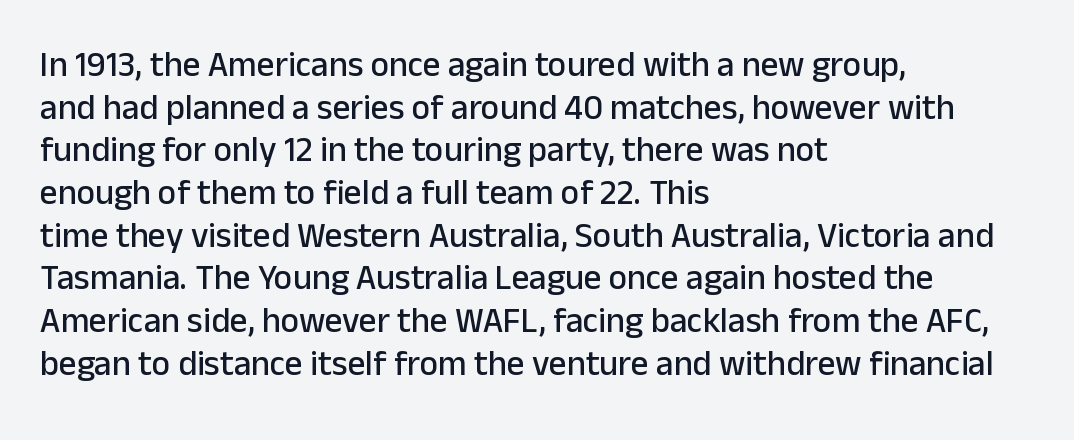
{"serif": "no", "italic": "no", "width": "normal", "stroke_contrast": "low", "x_height": "medium", "monospaced": "no", "underline": "no", "align": "left", "line_spacing_ratio": 1.22, "letter_spacing": "normal", "letter_spacing_em": 0.0, "glyph_px": 35}
